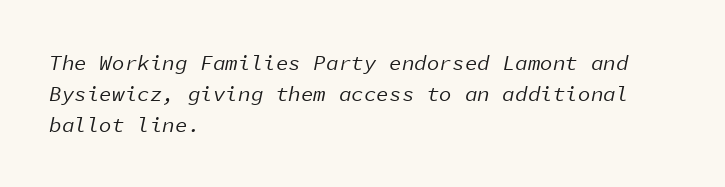
Spacing between characters is what you'd get straight out of the box. Baseline-to-baseline distance is the conventional proportion of letter height. Teacher's note: observe the even left margin — that is flush-left alignment. Unmarked baselines from the first word to the last.
